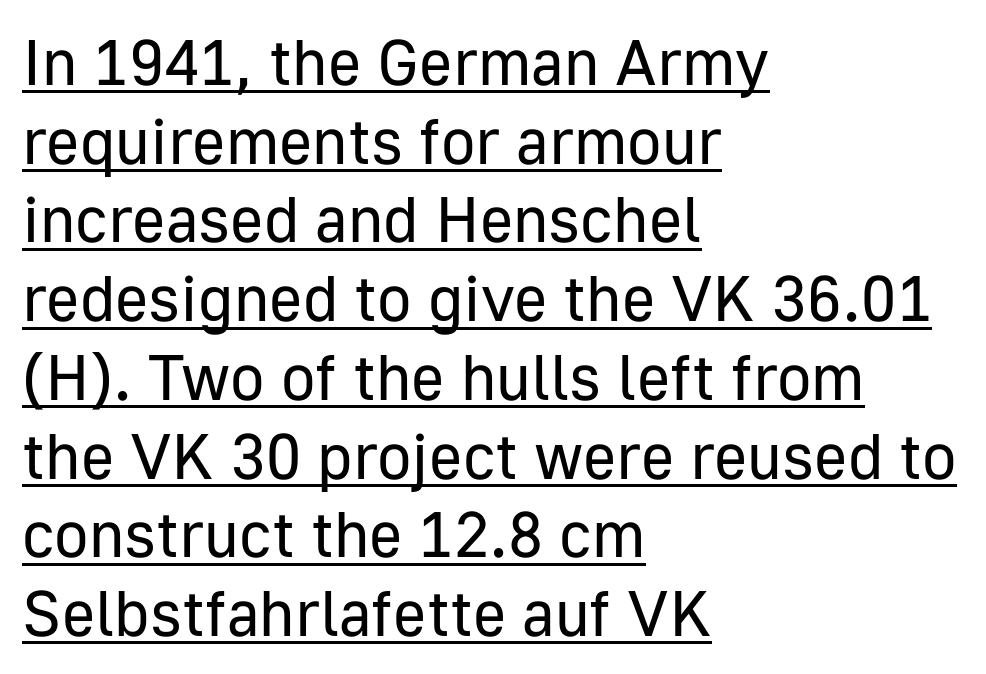
Students, note that the glyphs here touch the page at normal intervals. A sans-serif font was chosen for this passage. The lines are quadded left. The strokes carry an ordinary text weight at most. Spacing verdict: proportional, widths tailored to each character. Italic? Not at all — the glyphs are vertical.
